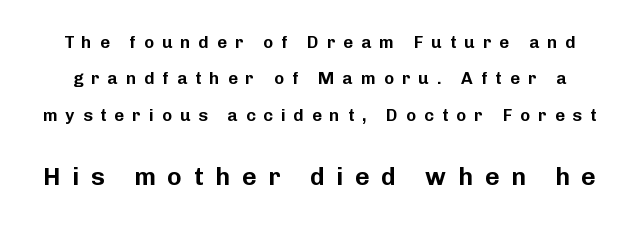
{"italic": "no", "underline": "no", "line_spacing": "loose", "line_spacing_ratio": 2.14, "letter_spacing": "wide", "letter_spacing_em": 0.47, "larger_block": "second", "size_ratio": 1.47, "glyph_px": 25}
